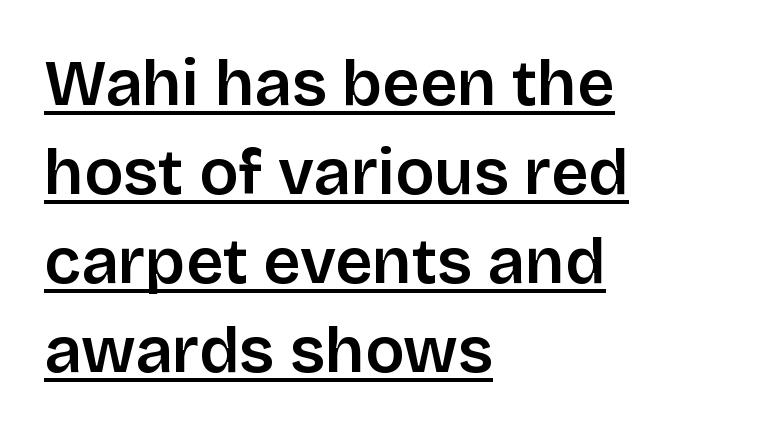
The image shows 65 px sans-serif type, upright; set left-aligned, normal line spacing (1.37x), normal letter spacing, underlined; low stroke contrast and a large x-height.
